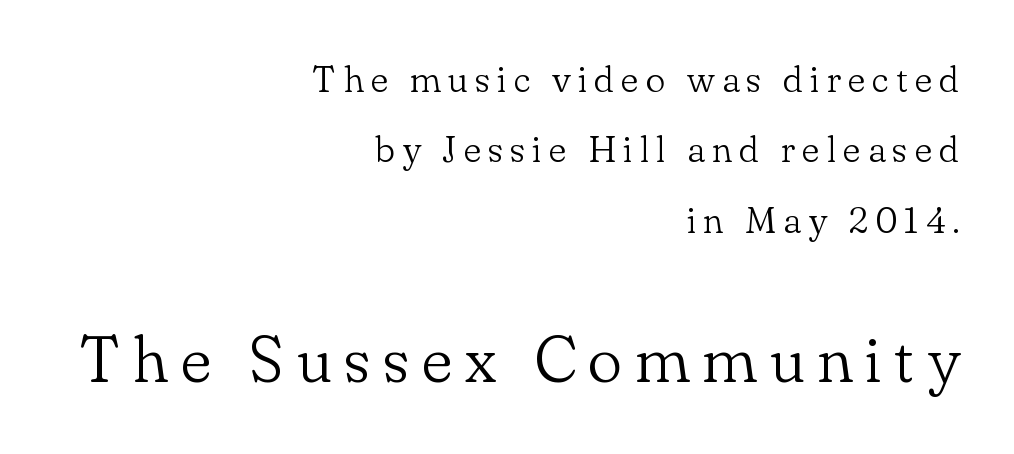
Q: Is the text bold? A: No.
Q: Is the text italic (slanted)? A: No, it is upright.
Q: Is the typeface a serif or a sans-serif typeface? A: Serif.
Q: Is the text underlined? A: No.
Q: How is the paragraph aligned? A: Right-aligned.
Q: Is the spacing between lines tight, normal or loose? A: Loose.
Q: Which block of text is set in a larger size, the first (top) or the second (bottom)? A: The second (bottom) one.
Q: Width (condensed, normal, or wide)? A: Normal.
Q: Stroke contrast? A: Low.
Q: x-height? A: Small.
Q: Monospaced? A: No.
